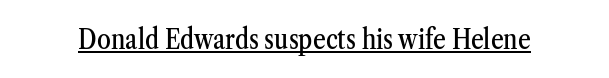
{"serif": "yes", "italic": "no", "width": "condensed", "stroke_contrast": "medium", "x_height": "medium", "monospaced": "no", "underline": "yes", "letter_spacing": "normal", "letter_spacing_em": 0.0, "glyph_px": 28}
